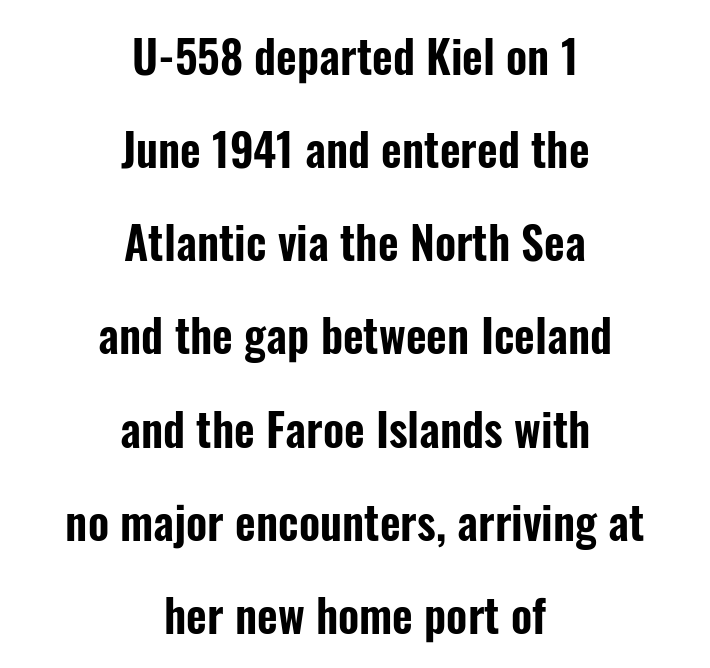
A sans-serif font was chosen for this passage. The rendering uses natural spacing where letterforms have individual widths. A bare baseline throughout the passage. Casual observation: everything's sitting right in the middle. Leading is clearly above the norm, producing a sparse column. Rendered with straight, roman letterforms.
